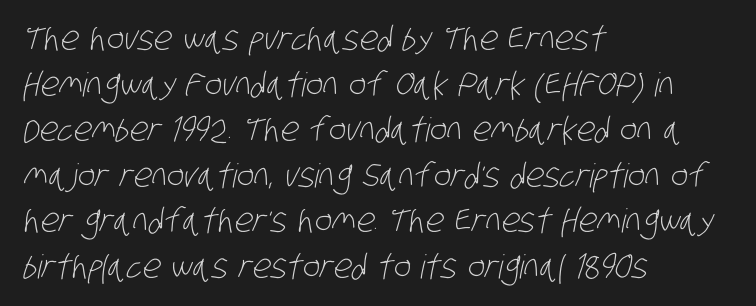
{"serif": "no", "bold": "no", "weight": "light", "width": "condensed", "stroke_contrast": "low", "x_height": "large", "monospaced": "no", "underline": "no", "align": "left", "line_spacing": "normal", "line_spacing_ratio": 1.38, "letter_spacing": "normal", "letter_spacing_em": 0.0, "glyph_px": 33}
